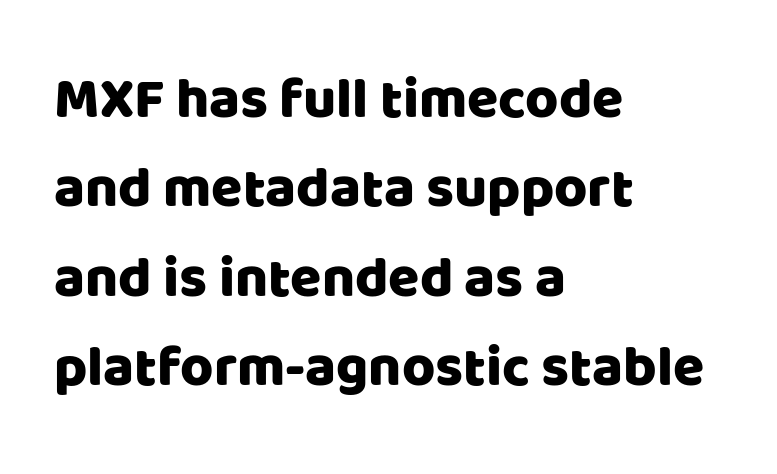
{"serif": "no", "italic": "no", "width": "normal", "stroke_contrast": "low", "x_height": "large", "monospaced": "no", "underline": "no", "align": "left", "line_spacing": "normal", "line_spacing_ratio": 1.57, "letter_spacing": "normal", "letter_spacing_em": 0.0, "glyph_px": 57}
